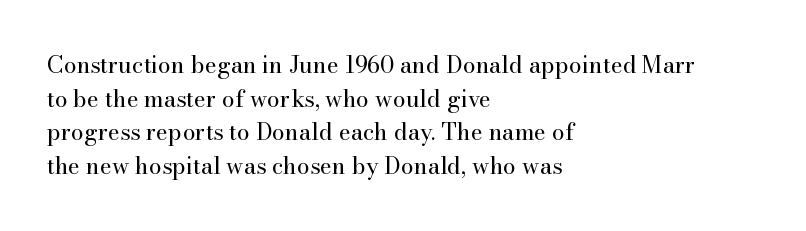
Q: Is the text bold? A: No.
Q: Is the text italic (slanted)? A: No, it is upright.
Q: Is the text underlined? A: No.
Q: How is the paragraph aligned? A: Left-aligned.
Q: Is the spacing between letters normal or unusually wide? A: Normal.
Q: Is the spacing between lines tight, normal or loose? A: Normal.
